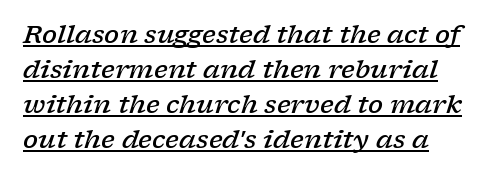
The image shows 25 px text type, italic (leaning right); set normal line spacing (1.4x), normal letter spacing, underlined.
